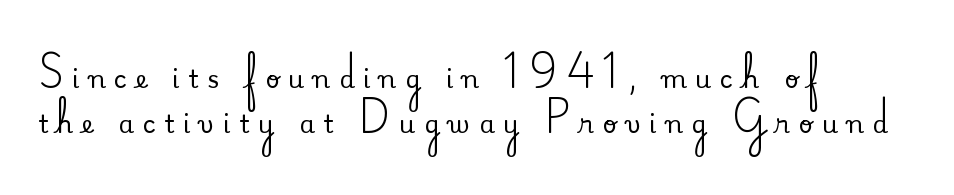
The image shows 25 px text type, upright; set left-aligned, line spacing 1.79x, unusually wide letter spacing (+0.35 em), not underlined.
